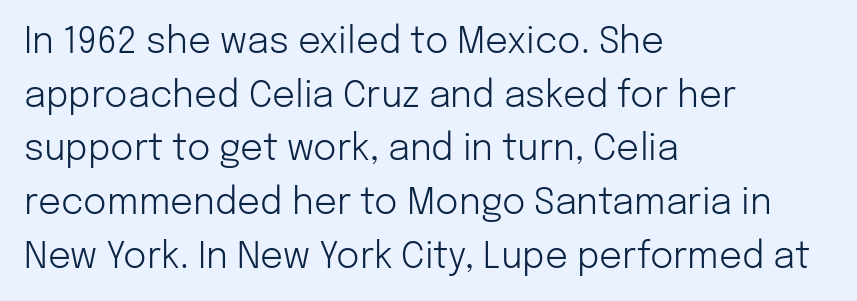
{"serif": "no", "italic": "no", "bold": "no", "weight": "light", "width": "normal", "stroke_contrast": "low", "x_height": "medium", "monospaced": "no", "underline": "no", "align": "left", "line_spacing": "normal", "line_spacing_ratio": 1.49, "letter_spacing": "normal", "letter_spacing_em": 0.0, "glyph_px": 36}
